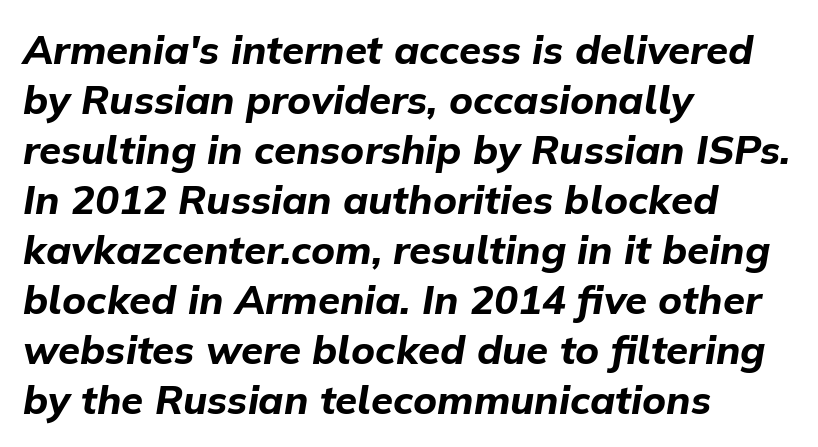
{"italic": "yes", "lean": "right", "slant_degrees": 9, "bold": "yes", "weight": "bold", "width": "normal", "stroke_contrast": "low", "x_height": "medium", "monospaced": "no", "underline": "no", "align": "left", "line_spacing": "normal", "line_spacing_ratio": 1.25, "letter_spacing": "normal", "letter_spacing_em": 0.0, "glyph_px": 40}
